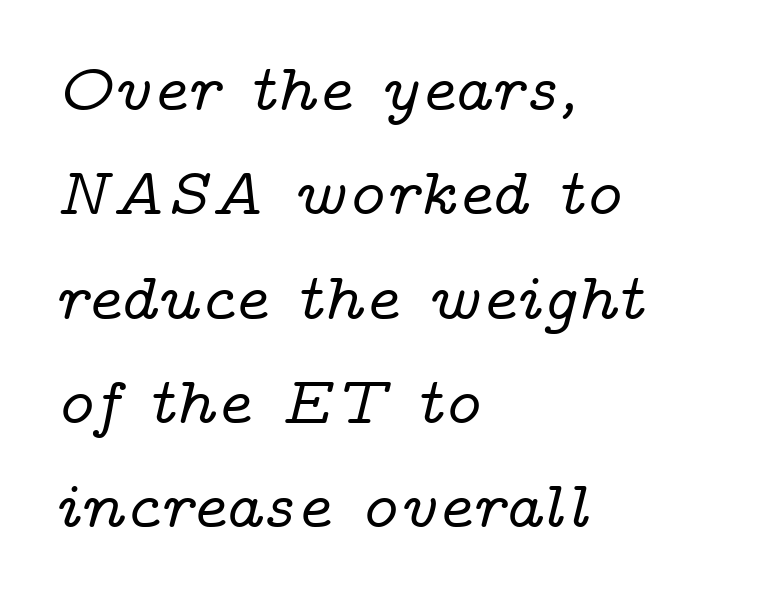
Leading: standard. The passage shown is not underscored anywhere. Designer's note — italics engaged. The gaps between neighbouring characters are ordinary and unremarkable. The letters advance in unequal steps, a hallmark of proportional type. The letters carry serifs — small finishing strokes at the ends of their stems.
